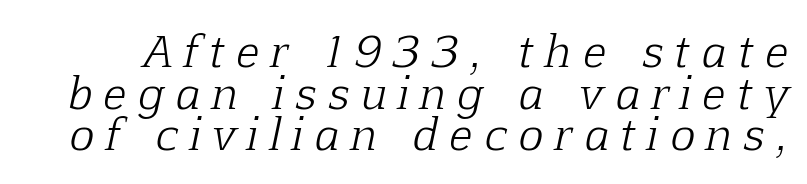
The image shows 42 px light serif type, italic (leaning right); set tight line spacing (0.99x), unusually wide letter spacing (+0.29 em), not underlined; low stroke contrast and a medium x-height.
